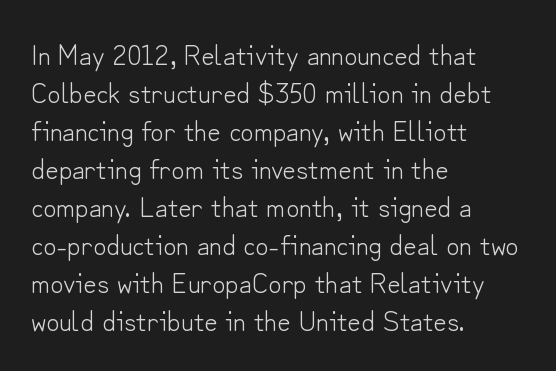
Q: Is the text bold? A: No.
Q: Is the text italic (slanted)? A: No, it is upright.
Q: Is the typeface a serif or a sans-serif typeface? A: Sans-serif.
Q: Is the text underlined? A: No.
Q: How is the paragraph aligned? A: Left-aligned.
Q: Is the spacing between letters normal or unusually wide? A: Normal.
Q: Is the spacing between lines tight, normal or loose? A: Normal.
Q: Width (condensed, normal, or wide)? A: Normal.
Q: Stroke contrast? A: Low.
Q: x-height? A: Small.
Q: Monospaced? A: No.
